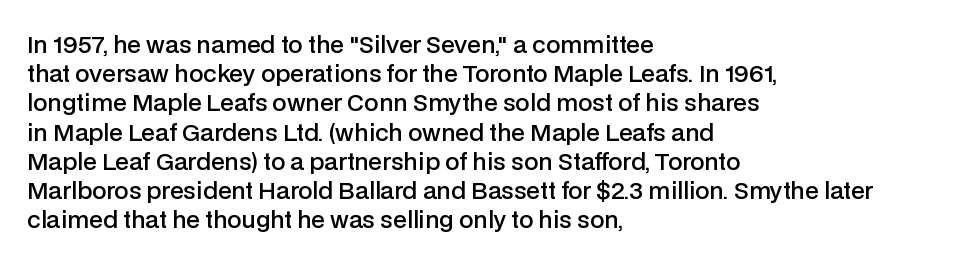
{"italic": "no", "bold": "semi", "underline": "no", "align": "left", "line_spacing": "normal", "line_spacing_ratio": 1.27, "letter_spacing": "normal", "letter_spacing_em": 0.0, "glyph_px": 23}
